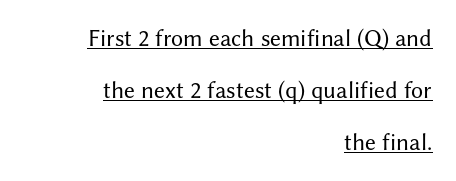
{"italic": "no", "bold": "no", "underline": "yes", "align": "right", "line_spacing": "loose", "line_spacing_ratio": 2.17, "letter_spacing": "normal", "letter_spacing_em": 0.0, "glyph_px": 24}
